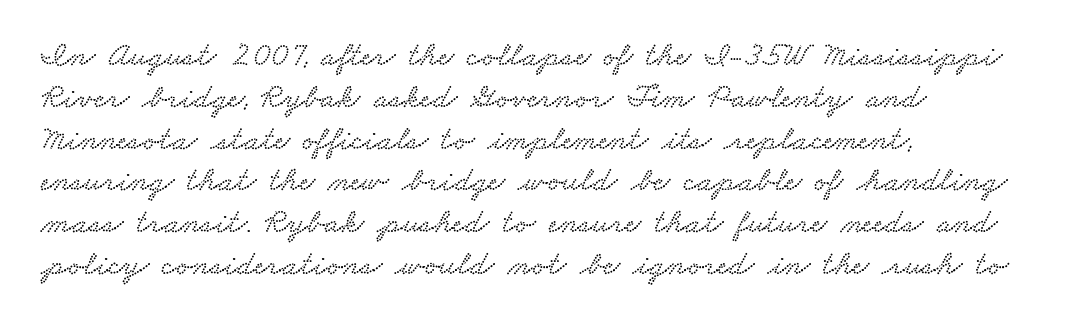
Check where the strokes stop: tiny serifs finish them off. Here the designer chose a conventional face with non-uniform glyph widths. The words here are not underlined. You could call the tracking neutral — neither tight nor loose. All the whitespace from short lines collects on the right.
